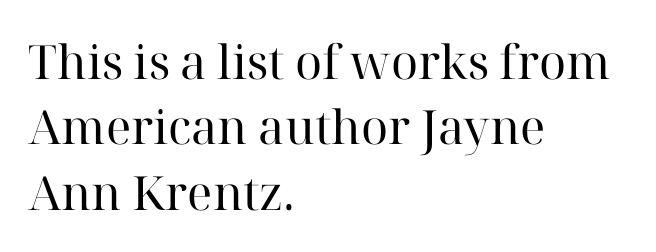
{"serif": "yes", "italic": "no", "bold": "no", "weight": "regular", "width": "normal", "stroke_contrast": "high", "x_height": "medium", "monospaced": "no", "underline": "no", "align": "left", "line_spacing": "normal", "line_spacing_ratio": 1.39, "letter_spacing": "normal", "letter_spacing_em": 0.0, "glyph_px": 47}
